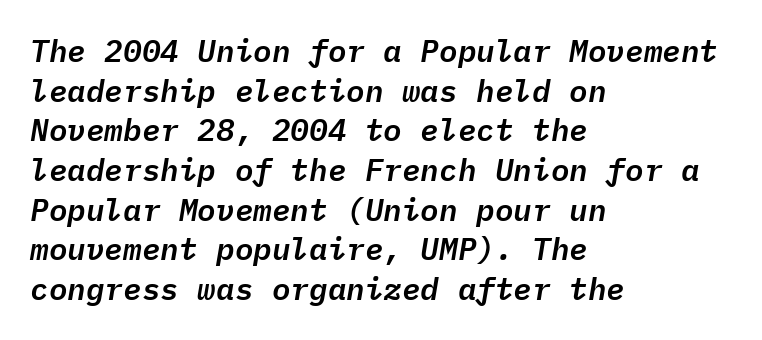
Q: Is the text italic (slanted)? A: Yes, it leans right by about 9 degrees.
Q: Is the text underlined? A: No.
Q: How is the paragraph aligned? A: Left-aligned.
Q: Is the spacing between letters normal or unusually wide? A: Normal.
Q: Is the spacing between lines tight, normal or loose? A: Normal.
Q: Width (condensed, normal, or wide)? A: Normal.
Q: Stroke contrast? A: Low.
Q: x-height? A: Medium.
Q: Monospaced? A: Yes.
